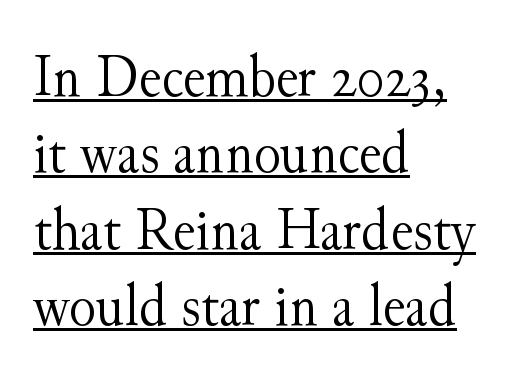
{"serif": "yes", "italic": "no", "bold": "no", "weight": "light", "width": "normal", "stroke_contrast": "medium", "x_height": "small", "monospaced": "no", "underline": "yes", "align": "left", "line_spacing_ratio": 1.23, "letter_spacing": "normal", "letter_spacing_em": 0.0, "glyph_px": 62}
